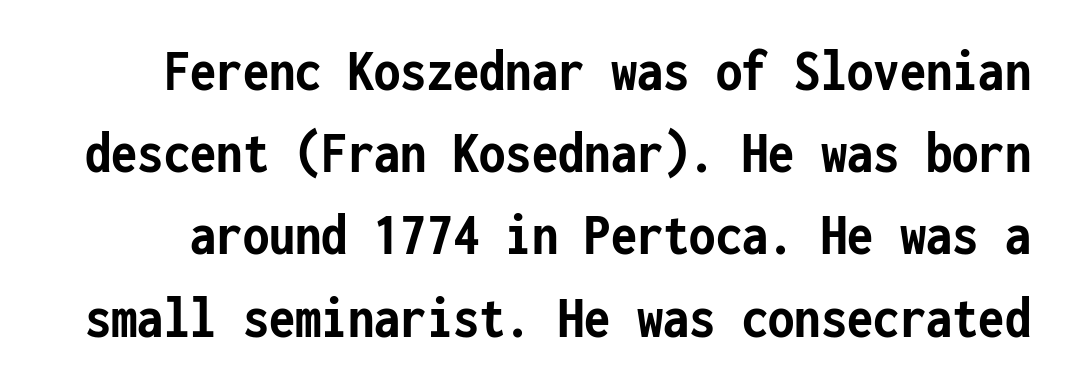
Q: Is the text bold? A: Yes.
Q: Is the text italic (slanted)? A: No, it is upright.
Q: Is the typeface a serif or a sans-serif typeface? A: Sans-serif.
Q: Is the text underlined? A: No.
Q: Is the spacing between letters normal or unusually wide? A: Normal.
Q: Is the spacing between lines tight, normal or loose? A: Normal.
Q: Width (condensed, normal, or wide)? A: Condensed.
Q: Stroke contrast? A: Low.
Q: x-height? A: Medium.
Q: Monospaced? A: Yes.
